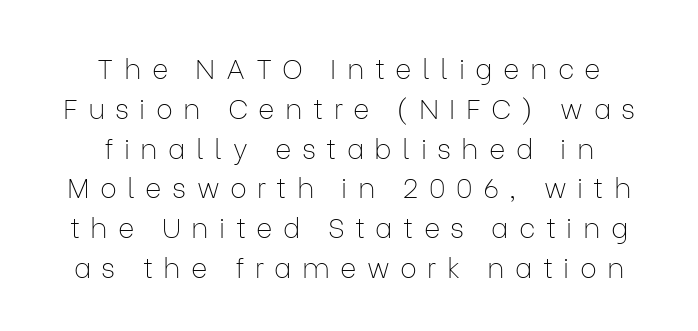
The image shows 28 px thin sans-serif type, upright; set centered, normal line spacing (1.42x), unusually wide letter spacing (+0.37 em), not underlined; low stroke contrast and a medium x-height.
